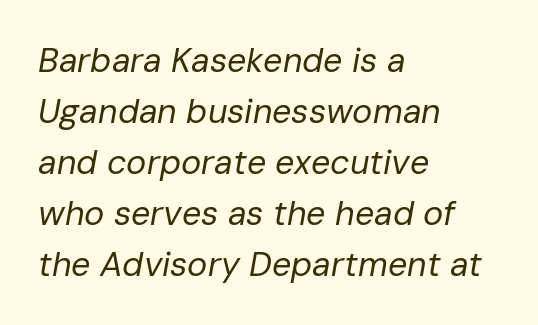
{"italic": "yes", "lean": "right", "slant_degrees": 10, "bold": "no", "weight": "regular", "width": "normal", "stroke_contrast": "low", "x_height": "medium", "monospaced": "no", "underline": "no", "align": "left", "line_spacing": "normal", "line_spacing_ratio": 1.5, "letter_spacing": "normal", "letter_spacing_em": 0.0, "glyph_px": 34}
